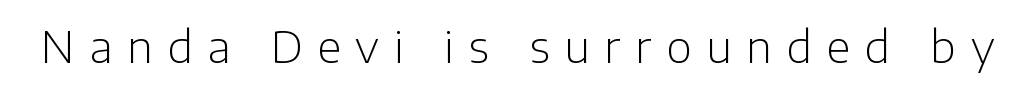
The image shows 44 px light sans-serif type, upright; set unusually wide letter spacing (+0.33 em), not underlined; low stroke contrast and a medium x-height.
